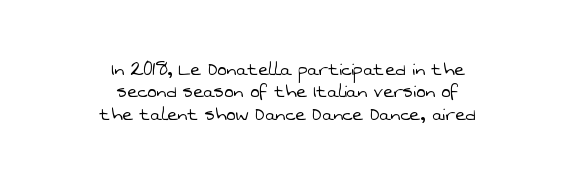
Q: Is the text bold? A: No.
Q: Is the text underlined? A: No.
Q: How is the paragraph aligned? A: Centered.
Q: Is the spacing between letters normal or unusually wide? A: Normal.
Q: Is the spacing between lines tight, normal or loose? A: Tight.
